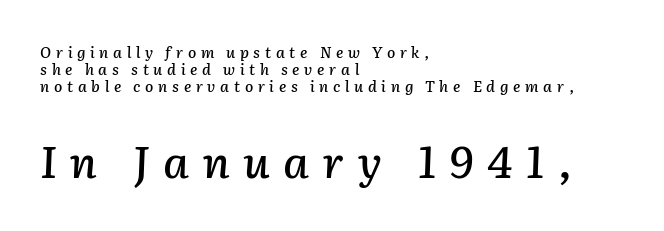
The passage shown is typed in a proportional face where columns would drift. Regarding leading, the lines here are crowded together. Slanted lettering throughout. Substantial extra tracking has been applied to these lines. Clear beneath every line of the passage. Is the block centered? No — it sits flush against the left margin.
